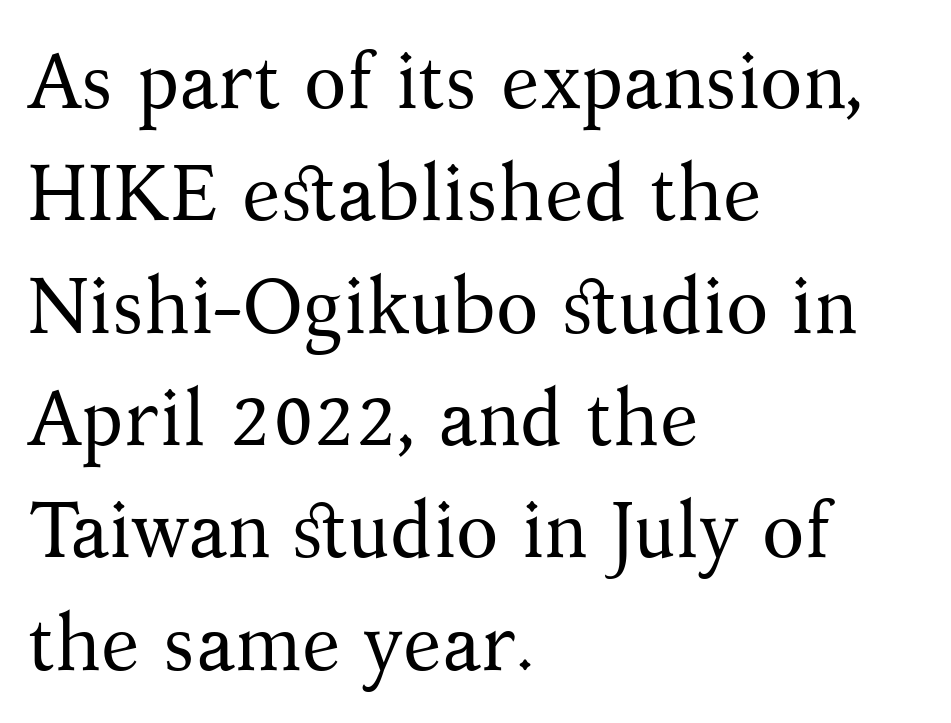
The image shows 78 px regular-weight serif type, upright; set left-aligned, normal line spacing (1.44x), normal letter spacing, not underlined; medium stroke contrast and a medium x-height.
